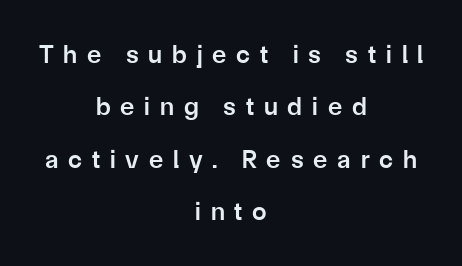
Q: Is the text bold? A: Semi-bold.
Q: Is the text italic (slanted)? A: No, it is upright.
Q: Is the text underlined? A: No.
Q: How is the paragraph aligned? A: Centered.
Q: Is the spacing between letters normal or unusually wide? A: Unusually wide.
Q: Is the spacing between lines tight, normal or loose? A: Loose.
